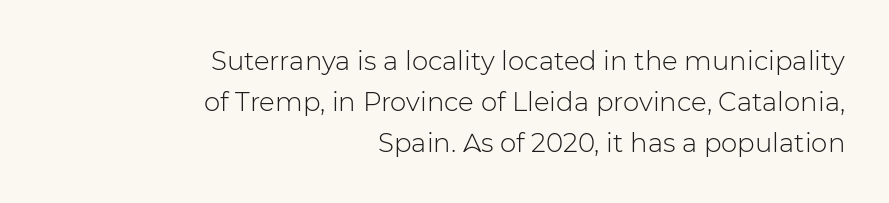
{"italic": "no", "bold": "no", "underline": "no", "align": "right", "line_spacing": "normal", "line_spacing_ratio": 1.57, "letter_spacing": "normal", "letter_spacing_em": 0.0, "glyph_px": 26}
